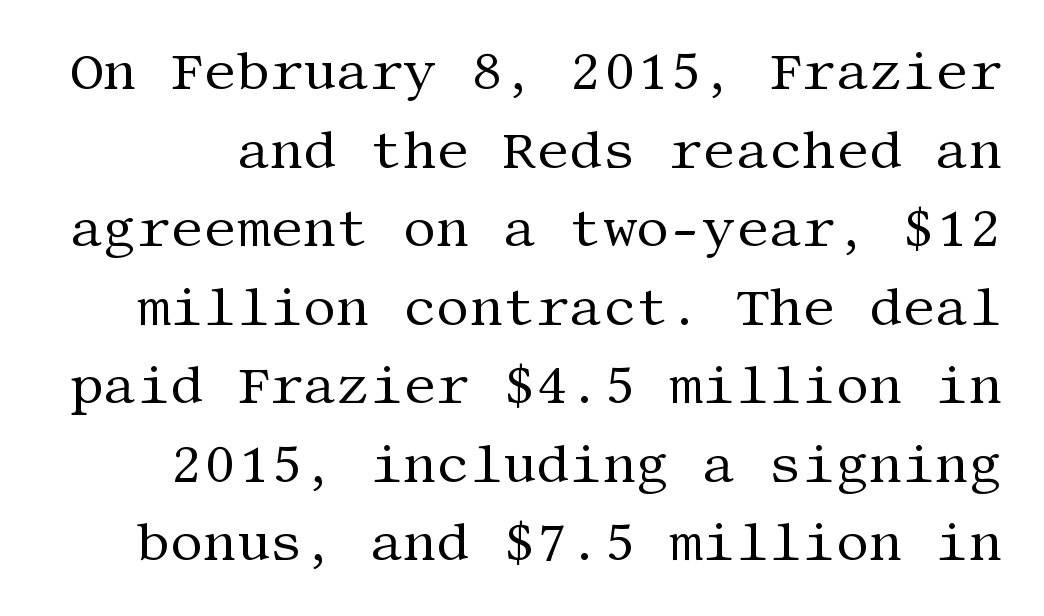
The image shows 52 px regular-weight serif type, upright; set normal line spacing (1.51x), normal letter spacing, not underlined; medium stroke contrast and a large x-height.
